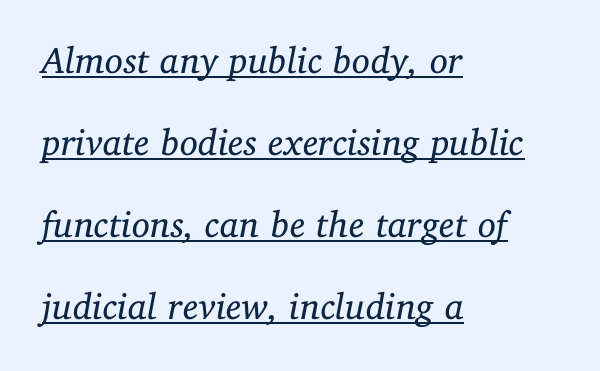
{"serif": "yes", "italic": "yes", "lean": "right", "slant_degrees": 11, "bold": "no", "weight": "regular", "width": "normal", "stroke_contrast": "low", "x_height": "medium", "monospaced": "no", "underline": "yes", "align": "left", "line_spacing": "loose", "line_spacing_ratio": 2.22, "letter_spacing": "normal", "letter_spacing_em": 0.0, "glyph_px": 37}
